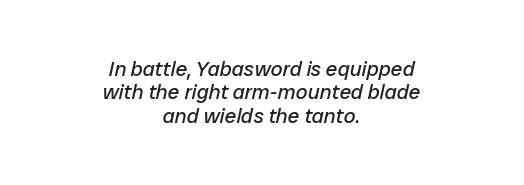
Q: Is the text bold? A: No.
Q: Is the text italic (slanted)? A: Yes, it leans right by about 12 degrees.
Q: Is the text underlined? A: No.
Q: How is the paragraph aligned? A: Centered.
Q: Is the spacing between letters normal or unusually wide? A: Normal.
Q: Is the spacing between lines tight, normal or loose? A: Tight.
